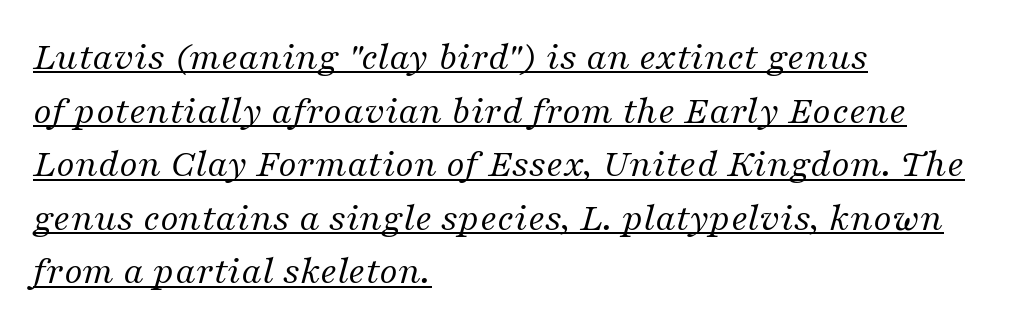
Summary of vertical rhythm: regular, with standard interline spacing. The lettering is marked with a stroke running underneath it. The compositor pushed each line to the left boundary. It's the slanting kind of type. The gaps between neighbouring characters are ordinary and unremarkable.
